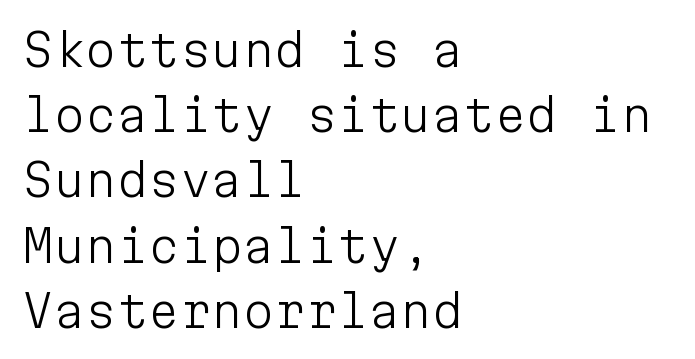
{"serif": "no", "italic": "no", "bold": "no", "weight": "light", "width": "normal", "stroke_contrast": "low", "x_height": "medium", "monospaced": "yes", "underline": "no", "align": "left", "line_spacing": "normal", "line_spacing_ratio": 1.45, "letter_spacing": "normal", "letter_spacing_em": 0.0, "glyph_px": 45}
